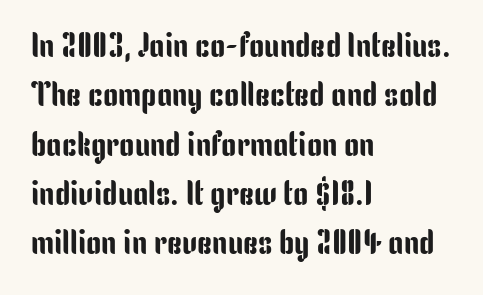
The image shows 34 px condensed sans-serif type, upright; set left-aligned, normal line spacing (1.45x), normal letter spacing, not underlined; low stroke contrast and a medium x-height.
